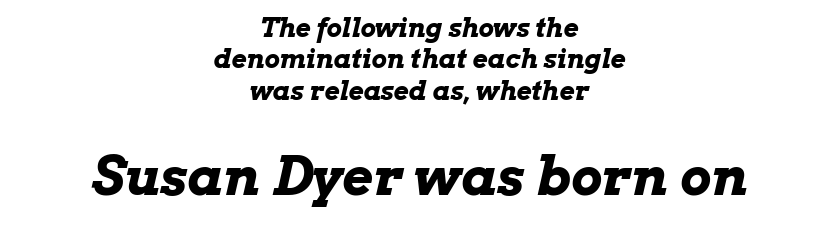
The image shows 53 px bold, wide type, italic (leaning right); set centered, line spacing 1.21x, normal letter spacing, not underlined; the second (bottom) block is 2.04x larger; low stroke contrast and a medium x-height.
